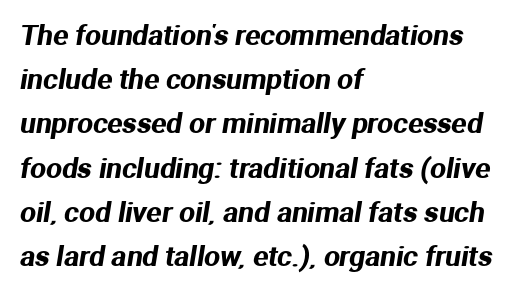
{"serif": "no", "width": "normal", "stroke_contrast": "medium", "x_height": "medium", "monospaced": "no", "underline": "no", "align": "left", "line_spacing": "normal", "line_spacing_ratio": 1.58, "letter_spacing": "normal", "letter_spacing_em": 0.0, "glyph_px": 28}
